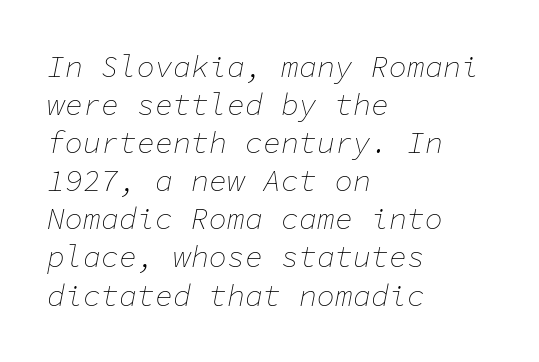
Q: Is the text bold? A: No.
Q: Is the text italic (slanted)? A: Yes, it leans right by about 11 degrees.
Q: Is the text underlined? A: No.
Q: How is the paragraph aligned? A: Left-aligned.
Q: Is the spacing between letters normal or unusually wide? A: Normal.
Q: Is the spacing between lines tight, normal or loose? A: Normal.
Q: Width (condensed, normal, or wide)? A: Normal.
Q: Stroke contrast? A: Low.
Q: x-height? A: Medium.
Q: Monospaced? A: Yes.
